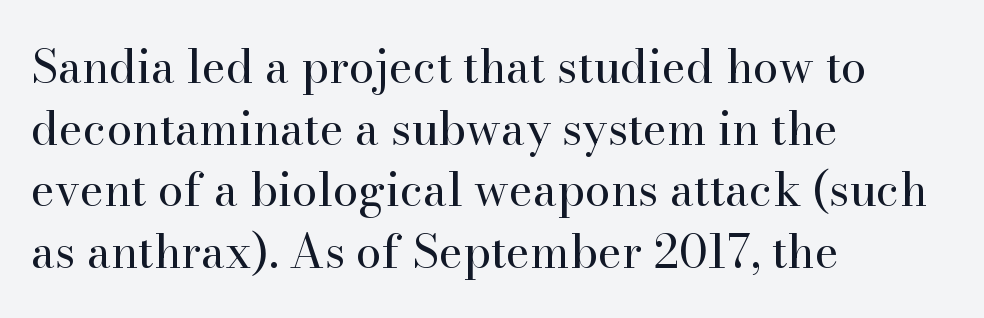
The image shows 46 px regular-weight serif type, upright; set left-aligned, normal line spacing (1.34x), normal letter spacing, not underlined; high stroke contrast and a small x-height.
